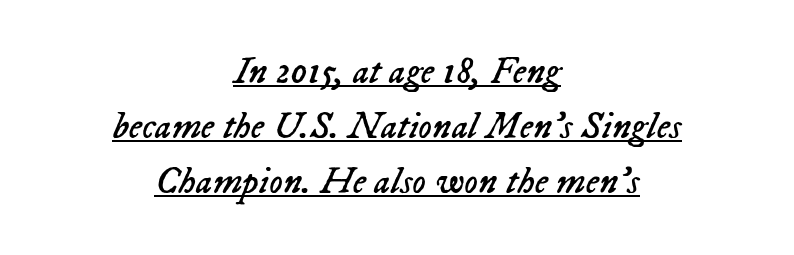
Nothing heavy about these letters — not bold at all. Emphasis is given by a line drawn under the lettering. Line starts and ends both wander, symmetrically. Note the varied advance widths — an 'i' is clearly narrower than an 'm'.
